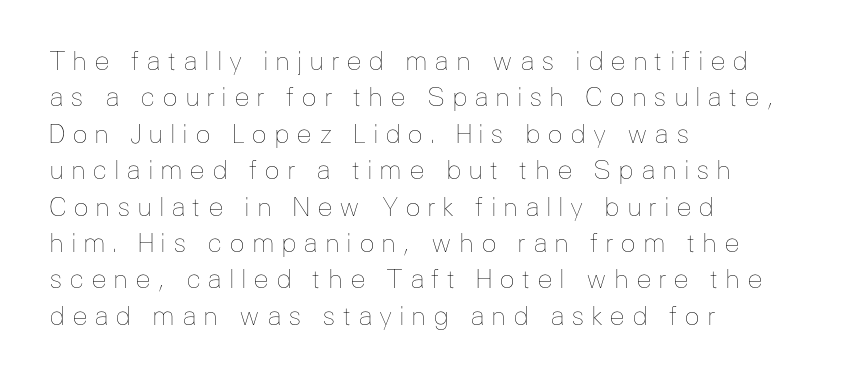
The image shows 26 px text type, upright; set left-aligned, normal line spacing (1.4x), unusually wide letter spacing (+0.25 em), not underlined.
